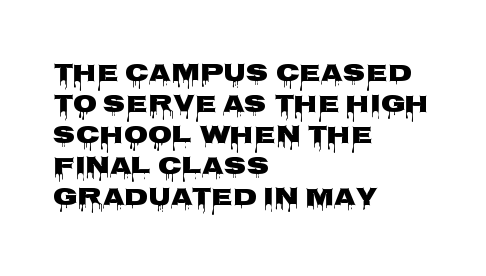
Q: Is the text bold? A: Yes.
Q: Is the text italic (slanted)? A: No, it is upright.
Q: Is the text underlined? A: No.
Q: How is the paragraph aligned? A: Left-aligned.
Q: Is the spacing between letters normal or unusually wide? A: Normal.
